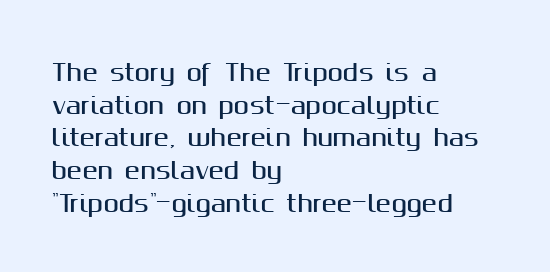
{"italic": "no", "underline": "no", "align": "left", "line_spacing": "normal", "line_spacing_ratio": 1.42, "letter_spacing": "normal", "letter_spacing_em": 0.0, "glyph_px": 23}
